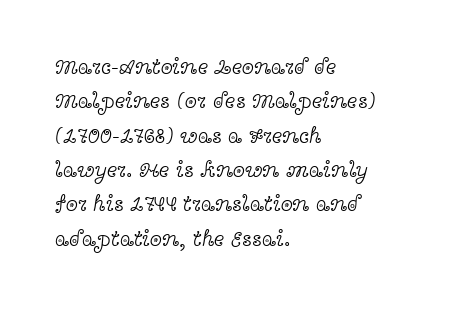
The image shows 22 px text type, upright; set left-aligned, normal line spacing (1.56x), normal letter spacing, not underlined.
